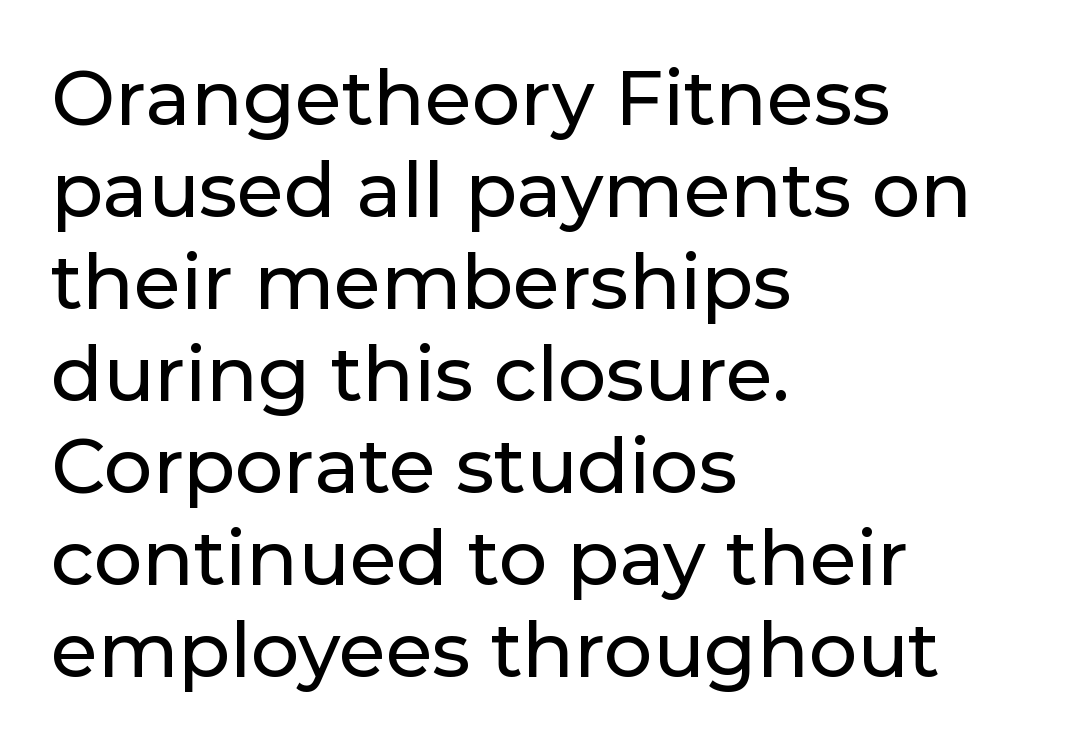
This sample uses a sans-serif face. Tall strokes in this sample are plumb rather than angled. Here the designer chose a conventional face with non-uniform glyph widths. A clean baseline with only descenders dipping below it. A classic flush-left, rag-right setting is used for this passage.
